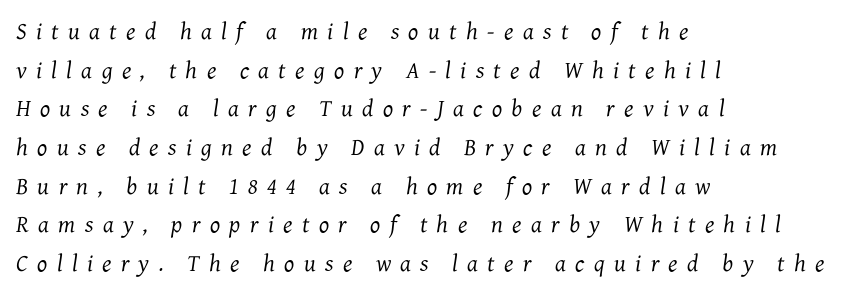
The image shows 24 px text type, italic (leaning right); set left-aligned, normal line spacing (1.61x), unusually wide letter spacing (+0.39 em), not underlined.
